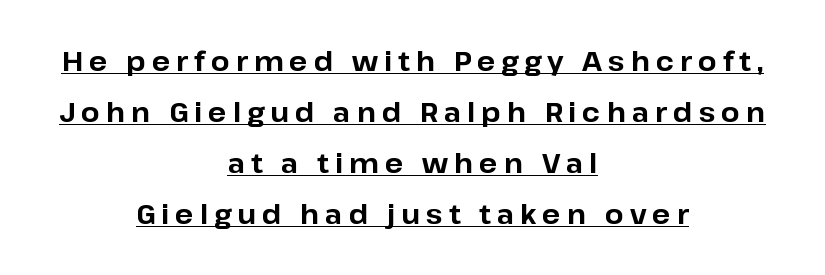
The image shows 27 px bold type, upright; set centered, line spacing 1.89x, unusually wide letter spacing (+0.22 em), underlined.
